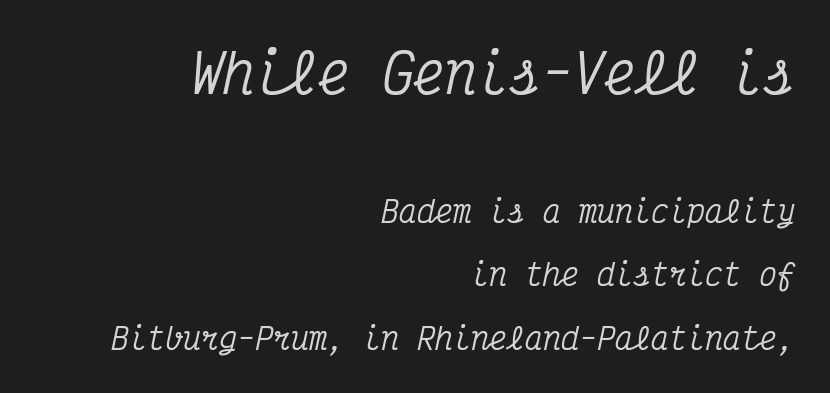
A typesetter would call this leading open, well beyond the default. Large over small — that's the arrangement of the two blocks here. Note the uniform advance width — an 'i' takes as much space as an 'm'. The lines in this sample share a right terminus and differ only in where they begin. Yep, those are serifs on the letters.
